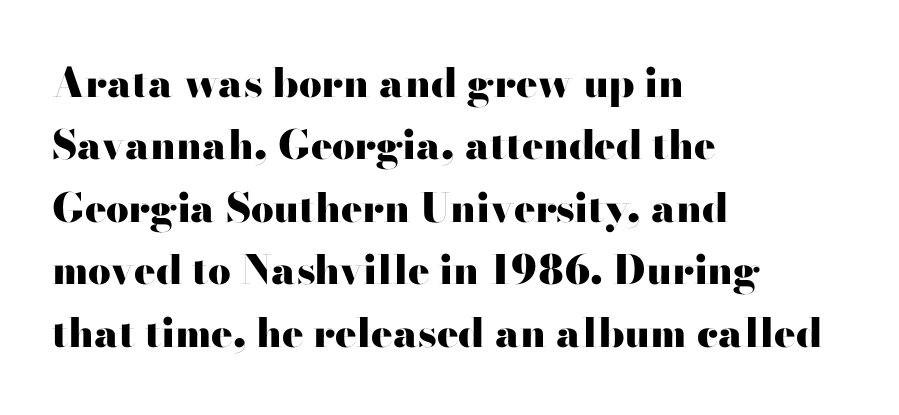
The image shows 40 px heavy, wide sans-serif type, upright; set left-aligned, normal line spacing (1.56x), normal letter spacing, not underlined; high stroke contrast and a small x-height.
